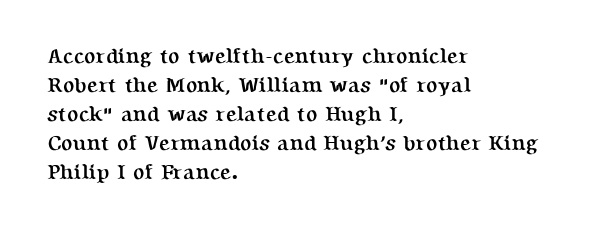
The image shows 21 px bold type, upright; set left-aligned, normal line spacing (1.38x), normal letter spacing, not underlined.
